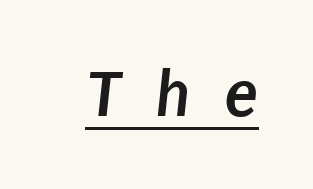
This is heavy type, rendered in bold. The font family rendered here belongs to the sans-serif group. The face used here is proportionally spaced, like ordinary book or web type. You can see a thin bar hugging the bottom of the glyphs. Here the glyphs are tracked loosely, breaking word shapes into spaced letters.
